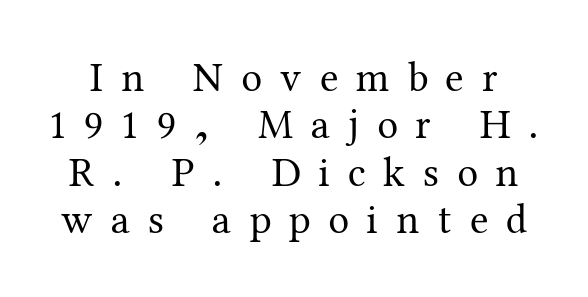
Anything drawn beneath the words? Only blank space. Heft: none added — not bold. I'd call this a serif setting — the letters wear small feet. The passage shown stacks its lines with hardly any gap. Do the letters lean? They stand straight.
